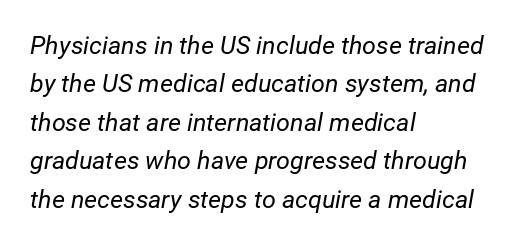
Characters follow at the spacing the type designer built in. The ragged edge is on the right, which tells us the setting is flush left. Beneath every word, the page is bare. Leading matches the norm, producing a regular column. Is the type slanted? Yes — the strokes lean at a clear angle. Weight class: somewhere from thin through regular.
